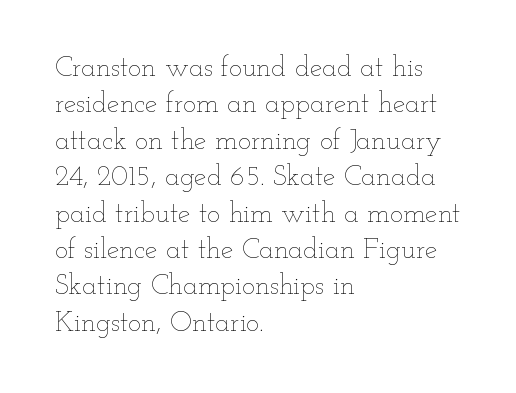
The image shows 28 px thin, wide type, upright; set left-aligned, normal line spacing (1.3x), normal letter spacing, not underlined; low stroke contrast and a small x-height.
